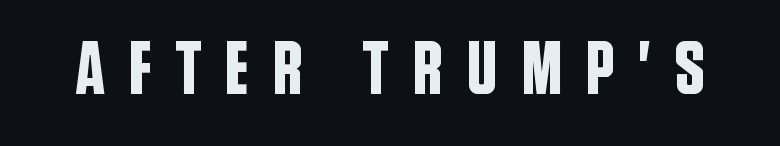
A typesetter would call this proportional, since set widths differ per character. Nobody drew a line under any word here. Check where the strokes stop: nothing finishes them off — pure sans. Unlike italic type, these characters show no tilt at all.
